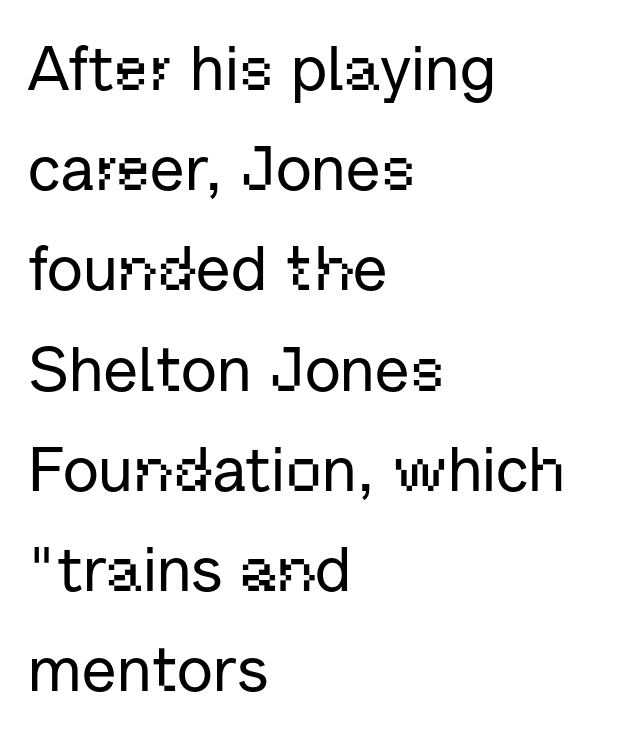
Q: Is the text italic (slanted)? A: No, it is upright.
Q: Is the typeface a serif or a sans-serif typeface? A: Sans-serif.
Q: Is the text underlined? A: No.
Q: How is the paragraph aligned? A: Left-aligned.
Q: Is the spacing between letters normal or unusually wide? A: Normal.
Q: Is the spacing between lines tight, normal or loose? A: Normal.
Q: Width (condensed, normal, or wide)? A: Normal.
Q: Stroke contrast? A: Low.
Q: x-height? A: Medium.
Q: Monospaced? A: No.
